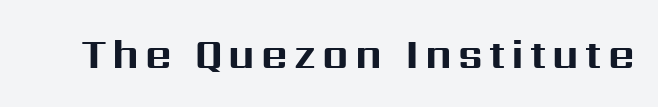
The image shows 41 px bold sans-serif type, upright; set not underlined; medium stroke contrast and a medium x-height.
